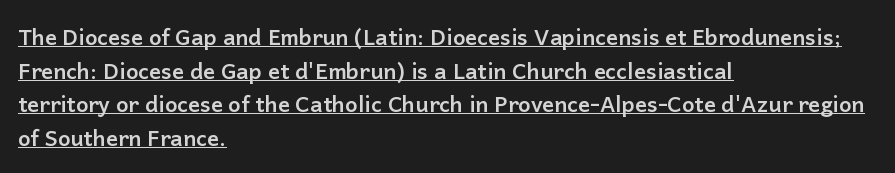
{"italic": "no", "bold": "yes", "underline": "yes", "align": "left", "line_spacing": "normal", "line_spacing_ratio": 1.53, "letter_spacing": "normal", "letter_spacing_em": 0.0, "glyph_px": 22}
